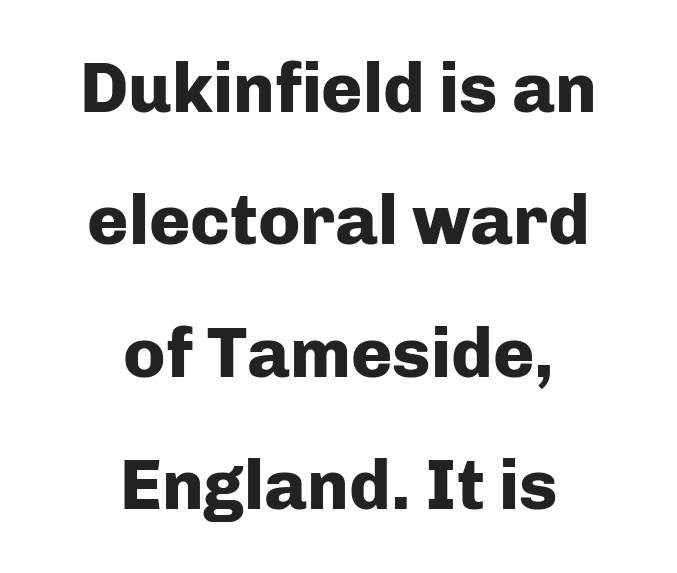
The image shows 70 px heavy sans-serif type, upright; set centered, line spacing 1.89x, normal letter spacing, not underlined; low stroke contrast and a medium x-height.
